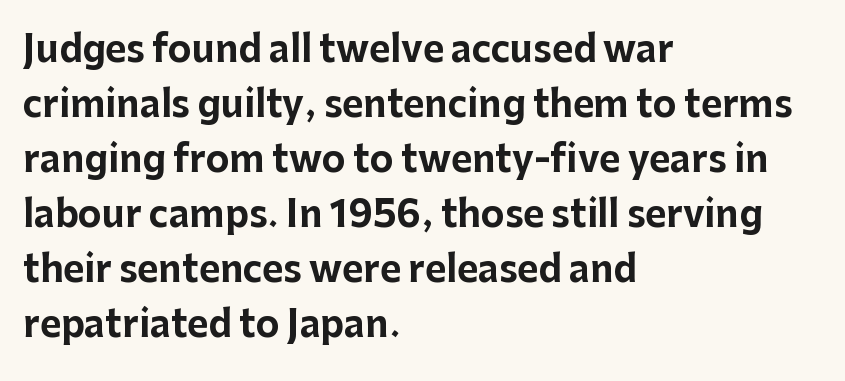
{"serif": "no", "italic": "no", "bold": "yes", "weight": "bold", "width": "normal", "stroke_contrast": "low", "x_height": "medium", "monospaced": "no", "underline": "no", "align": "left", "line_spacing": "normal", "line_spacing_ratio": 1.53, "letter_spacing": "normal", "letter_spacing_em": 0.0, "glyph_px": 36}
